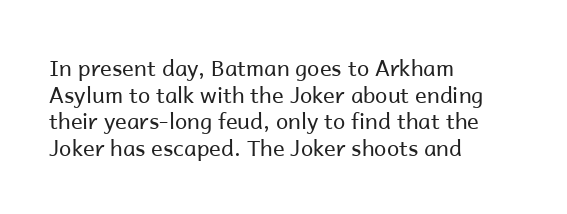
Q: Is the text bold? A: No.
Q: Is the text italic (slanted)? A: No, it is upright.
Q: Is the text underlined? A: No.
Q: How is the paragraph aligned? A: Left-aligned.
Q: Is the spacing between letters normal or unusually wide? A: Normal.
